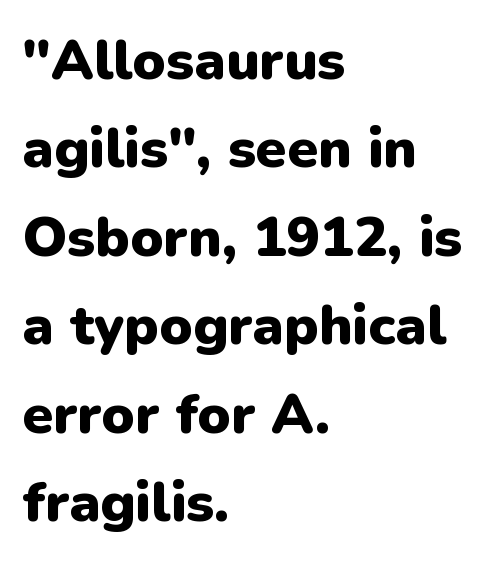
Q: Is the text bold? A: Yes.
Q: Is the text italic (slanted)? A: No, it is upright.
Q: Is the typeface a serif or a sans-serif typeface? A: Sans-serif.
Q: Is the text underlined? A: No.
Q: How is the paragraph aligned? A: Left-aligned.
Q: Is the spacing between letters normal or unusually wide? A: Normal.
Q: Is the spacing between lines tight, normal or loose? A: Normal.
Q: Width (condensed, normal, or wide)? A: Normal.
Q: Stroke contrast? A: Low.
Q: x-height? A: Medium.
Q: Monospaced? A: No.
